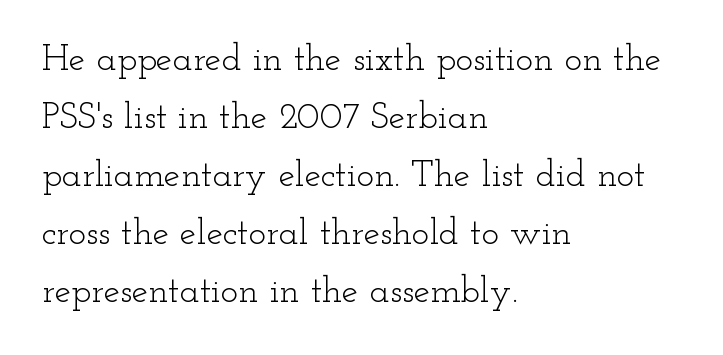
This sample uses a serif face. Characters follow at the spacing the type designer built in. Nobody drew a line under any word here. No extra ink here — the face is not bold. One-word summary of the alignment: left. Quick note: interline space is typical.
